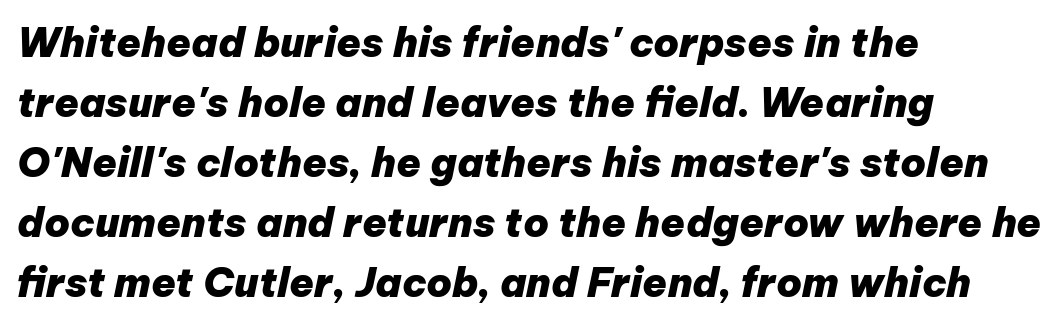
Q: Is the text bold? A: Yes.
Q: Is the text italic (slanted)? A: Yes, it leans right by about 12 degrees.
Q: Is the text underlined? A: No.
Q: How is the paragraph aligned? A: Left-aligned.
Q: Is the spacing between letters normal or unusually wide? A: Normal.
Q: Is the spacing between lines tight, normal or loose? A: Normal.
Q: Width (condensed, normal, or wide)? A: Normal.
Q: Stroke contrast? A: Low.
Q: x-height? A: Medium.
Q: Monospaced? A: No.
